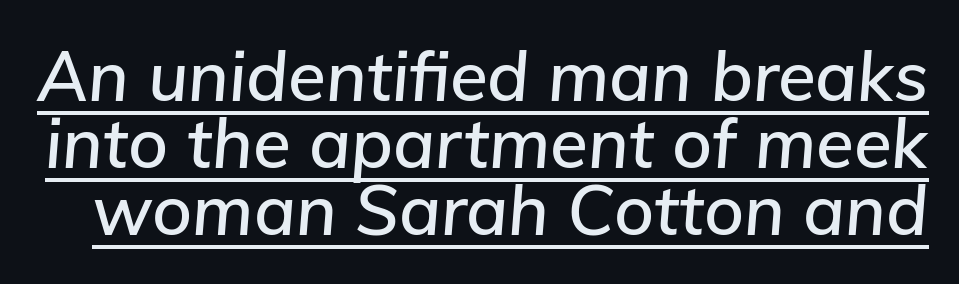
{"italic": "yes", "lean": "right", "slant_degrees": 5, "width": "normal", "stroke_contrast": "low", "x_height": "medium", "monospaced": "no", "underline": "yes", "line_spacing": "tight", "line_spacing_ratio": 0.97, "letter_spacing": "normal", "letter_spacing_em": 0.0, "glyph_px": 69}
